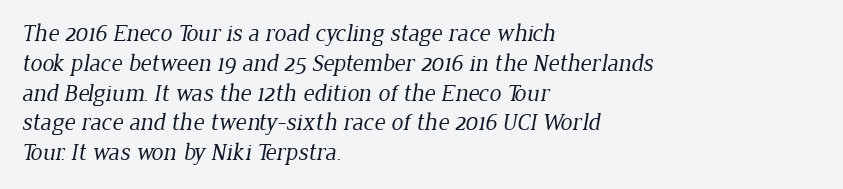
Q: Is the text bold? A: No.
Q: Is the text underlined? A: No.
Q: How is the paragraph aligned? A: Left-aligned.
Q: Is the spacing between letters normal or unusually wide? A: Normal.
